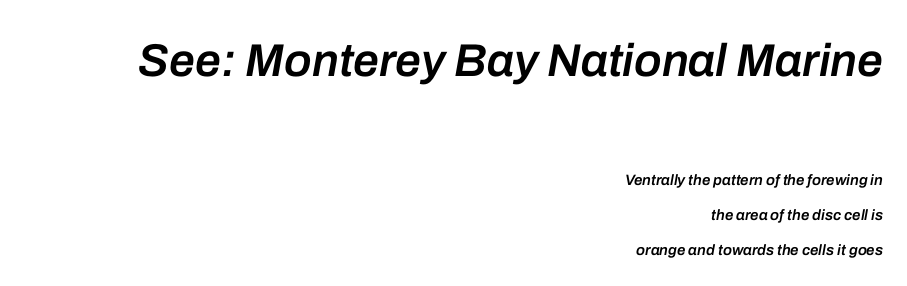
The lines are quadded right. Notice the wide empty band between every row — that's loose leading. Look at the stroke-to-counter ratio: somewhat heavy, a semibold. Designer's note — italics engaged. The face used here is proportionally spaced, like ordinary book or web type. Check the space under the baseline: it is left empty.
